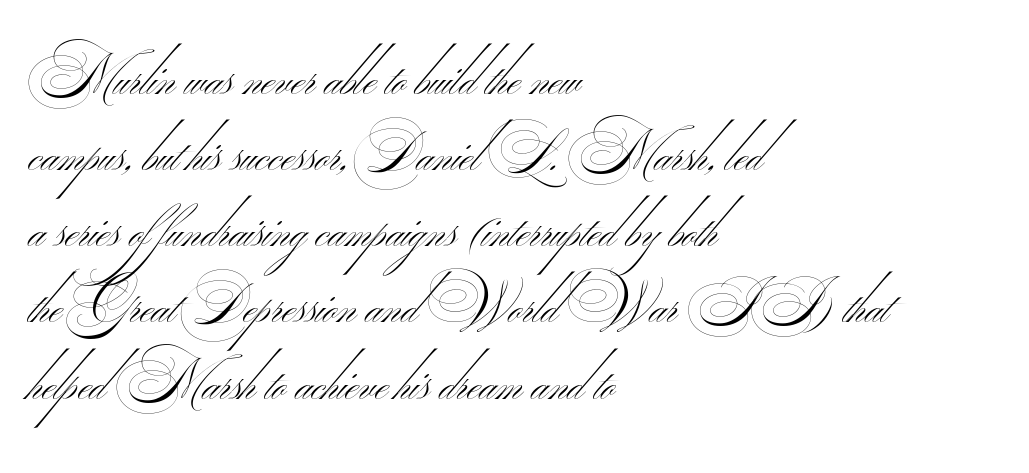
Q: Is the text bold? A: No.
Q: Is the typeface a serif or a sans-serif typeface? A: Sans-serif.
Q: Is the text underlined? A: No.
Q: How is the paragraph aligned? A: Left-aligned.
Q: Is the spacing between letters normal or unusually wide? A: Normal.
Q: Is the spacing between lines tight, normal or loose? A: Normal.
Q: Width (condensed, normal, or wide)? A: Wide.
Q: Stroke contrast? A: Medium.
Q: Monospaced? A: No.
